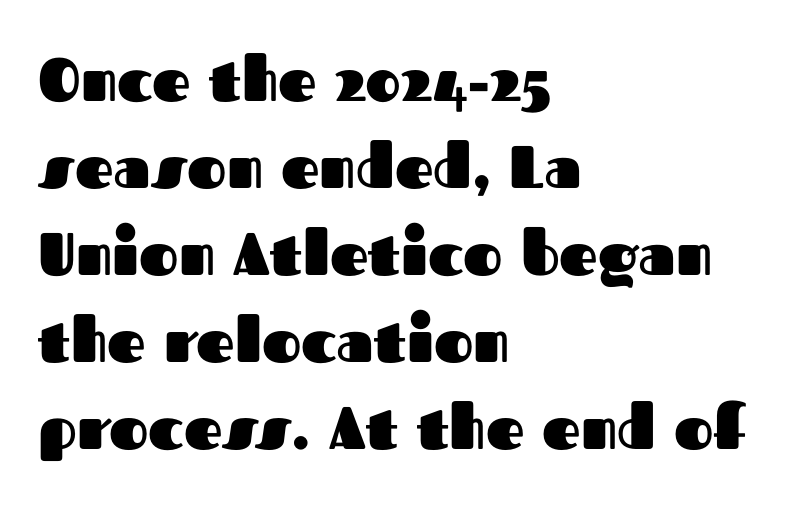
{"serif": "no", "italic": "no", "bold": "yes", "weight": "heavy", "width": "normal", "stroke_contrast": "medium", "x_height": "medium", "monospaced": "no", "underline": "no", "align": "left", "line_spacing": "normal", "line_spacing_ratio": 1.45, "letter_spacing": "normal", "letter_spacing_em": 0.0, "glyph_px": 60}
